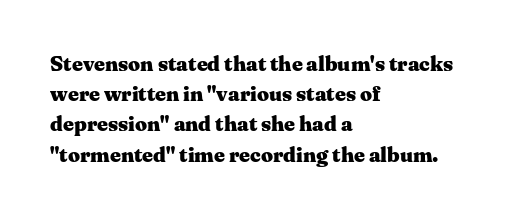
Q: Is the text bold? A: Yes.
Q: Is the text italic (slanted)? A: No, it is upright.
Q: Is the text underlined? A: No.
Q: How is the paragraph aligned? A: Left-aligned.
Q: Is the spacing between letters normal or unusually wide? A: Normal.
Q: Is the spacing between lines tight, normal or loose? A: Normal.
